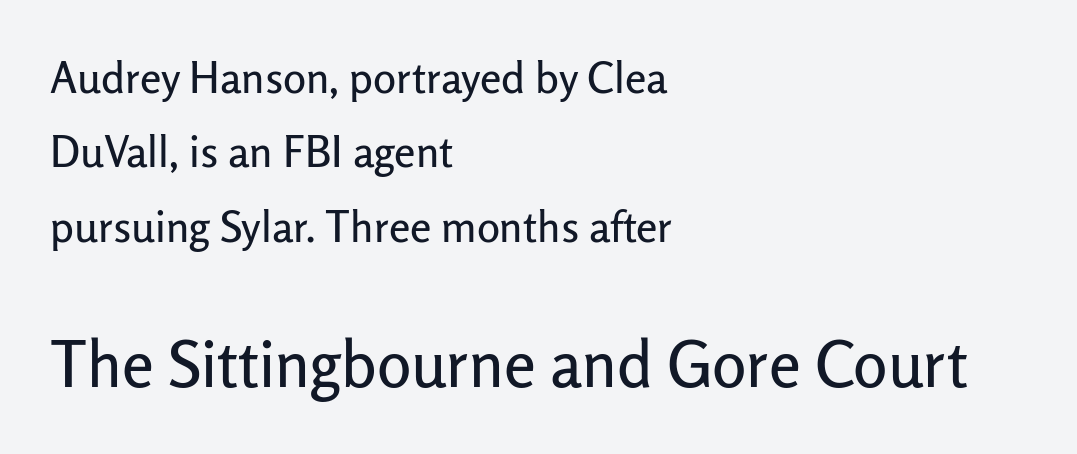
It's the straight-up-and-down kind of type. Plain, unruled lines of type. Typeset ragged right — the left edge is the straight one. The face used here is proportionally spaced, like ordinary book or web type. The designer gave the closing block more size than the opening block.
